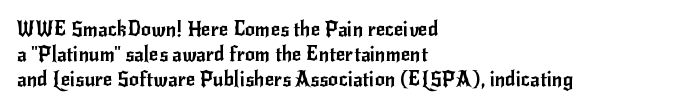
The image shows 20 px text type, upright; set left-aligned, normal line spacing (1.26x), normal letter spacing, not underlined.
